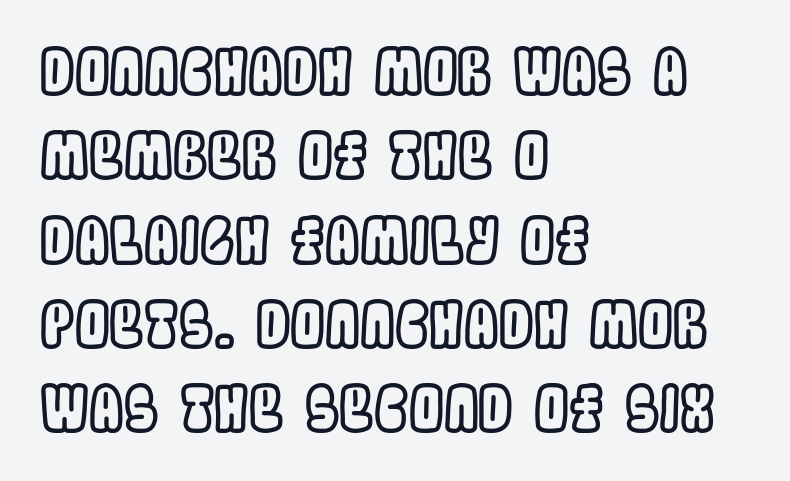
{"italic": "no", "width": "condensed", "x_height": "large", "monospaced": "no", "underline": "no", "align": "left", "line_spacing": "normal", "line_spacing_ratio": 1.36, "letter_spacing": "normal", "letter_spacing_em": 0.0, "glyph_px": 62}
